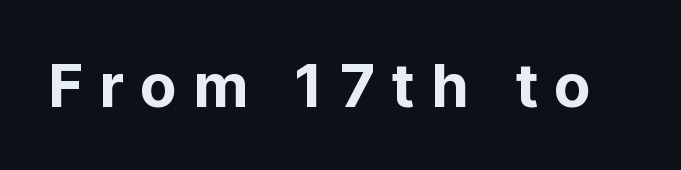
The image shows 60 px sans-serif type, upright; set unusually wide letter spacing (+0.27 em), not underlined; low stroke contrast and a medium x-height.
